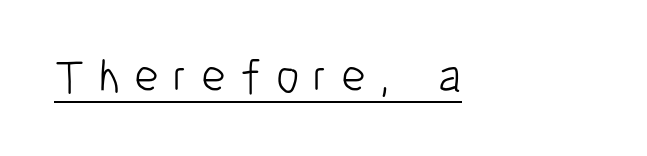
The image shows 47 px light, condensed sans-serif type, upright; set unusually wide letter spacing (+0.3 em), underlined; low stroke contrast and a medium x-height.
